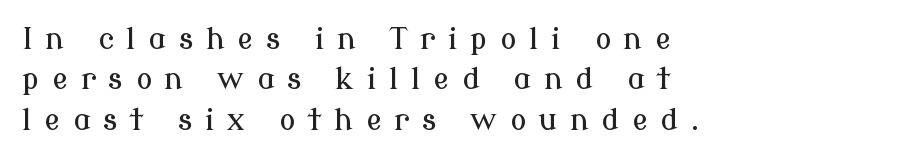
Q: Is the text italic (slanted)? A: No, it is upright.
Q: Is the typeface a serif or a sans-serif typeface? A: Serif.
Q: Is the text underlined? A: No.
Q: How is the paragraph aligned? A: Left-aligned.
Q: Is the spacing between letters normal or unusually wide? A: Unusually wide.
Q: Is the spacing between lines tight, normal or loose? A: Normal.
Q: Width (condensed, normal, or wide)? A: Normal.
Q: Stroke contrast? A: Low.
Q: x-height? A: Medium.
Q: Monospaced? A: No.
